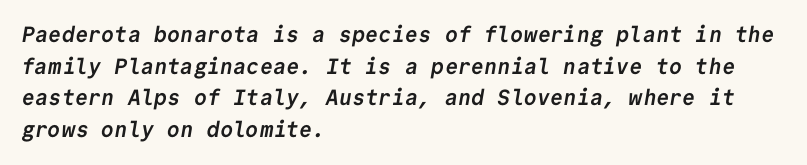
{"bold": "yes", "underline": "no", "align": "left", "line_spacing": "normal", "line_spacing_ratio": 1.44, "letter_spacing": "normal", "letter_spacing_em": 0.0, "glyph_px": 22}
